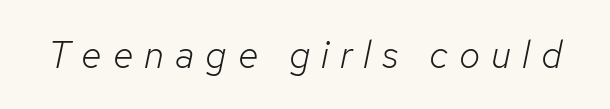
The image shows 38 px light type, italic (leaning right); set unusually wide letter spacing (+0.29 em), not underlined; low stroke contrast and a medium x-height.
